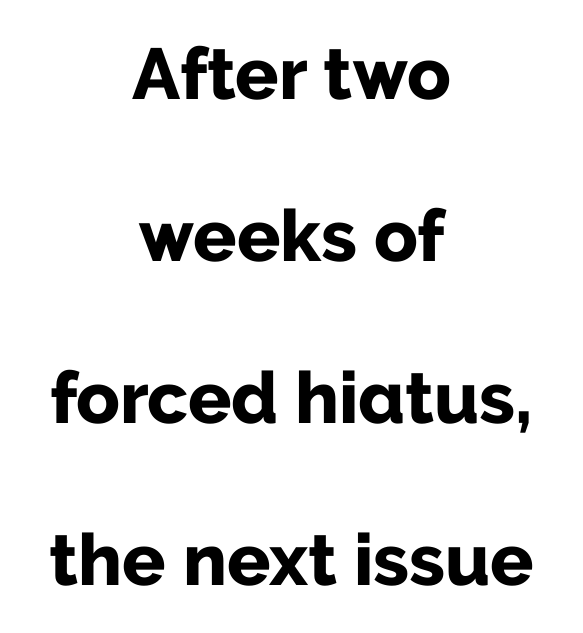
Q: Is the text bold? A: Yes.
Q: Is the text italic (slanted)? A: No, it is upright.
Q: Is the typeface a serif or a sans-serif typeface? A: Sans-serif.
Q: Is the text underlined? A: No.
Q: How is the paragraph aligned? A: Centered.
Q: Is the spacing between letters normal or unusually wide? A: Normal.
Q: Is the spacing between lines tight, normal or loose? A: Loose.
Q: Width (condensed, normal, or wide)? A: Normal.
Q: Stroke contrast? A: Low.
Q: x-height? A: Medium.
Q: Monospaced? A: No.
